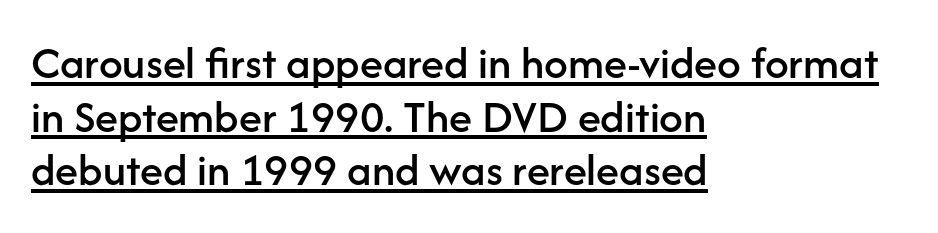
What kind of face is this? One without serifs — a sans. Rows of type sit shoulder to shoulder in the vertical direction. Reading down the block, your eye returns to a fixed left position each line. Inter-character spacing is left at the font's built-in metrics. The sample's only ornament is a line tracing under the words. The type sits square on the baseline with zero lean.
